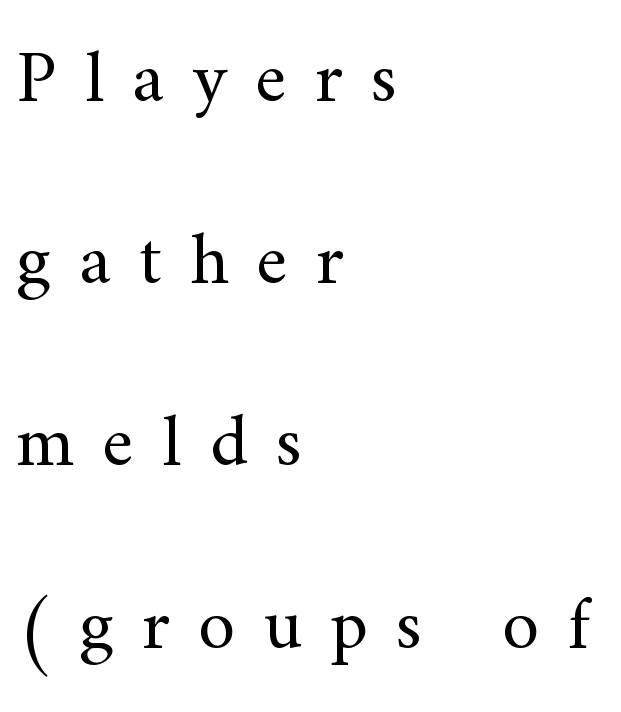
{"serif": "yes", "italic": "no", "bold": "no", "weight": "regular", "width": "normal", "stroke_contrast": "medium", "x_height": "small", "monospaced": "no", "underline": "no", "align": "left", "line_spacing": "loose", "line_spacing_ratio": 2.43, "letter_spacing": "wide", "letter_spacing_em": 0.38, "glyph_px": 75}
